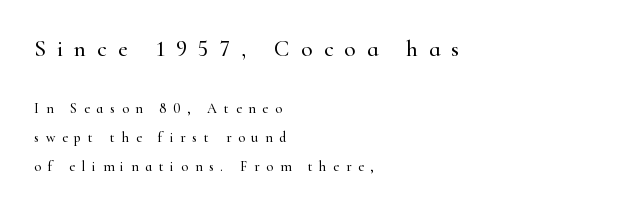
{"italic": "no", "underline": "no", "align": "left", "line_spacing": "loose", "line_spacing_ratio": 2.08, "letter_spacing": "wide", "letter_spacing_em": 0.49, "larger_block": "first", "size_ratio": 1.64, "glyph_px": 23}
